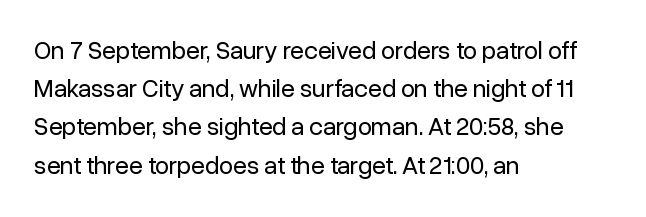
The glyphs are unaccompanied by any horizontal stroke below them. Posture: vertical. These lines keep a tight, regular rhythm from letter to letter. Interline gaps are of average width in this sample. The paragraph shown leans on its left margin.
